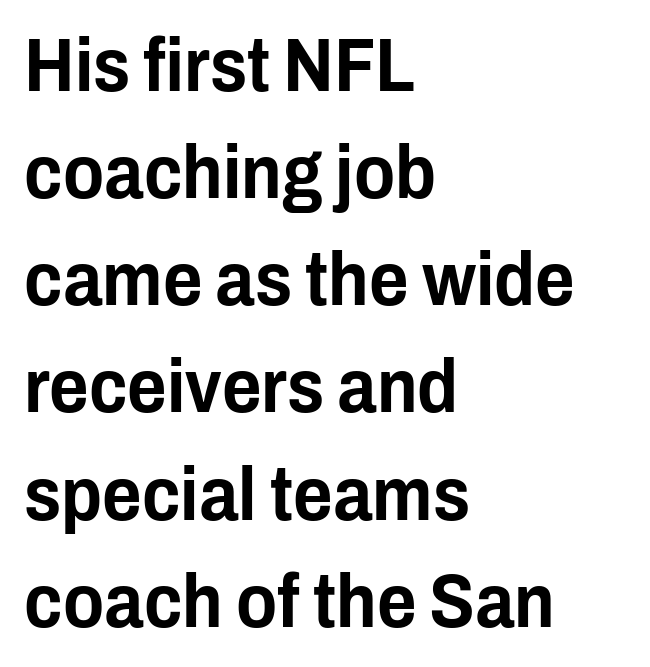
Q: Is the text italic (slanted)? A: No, it is upright.
Q: Is the typeface a serif or a sans-serif typeface? A: Sans-serif.
Q: Is the text underlined? A: No.
Q: How is the paragraph aligned? A: Left-aligned.
Q: Is the spacing between letters normal or unusually wide? A: Normal.
Q: Is the spacing between lines tight, normal or loose? A: Normal.
Q: Width (condensed, normal, or wide)? A: Condensed.
Q: Stroke contrast? A: Low.
Q: x-height? A: Medium.
Q: Monospaced? A: No.
